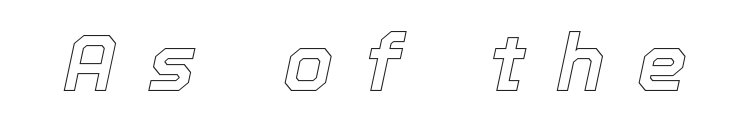
The image shows 80 px text type, italic (leaning right); set unusually wide letter spacing (+0.4 em), not underlined; a medium x-height.
